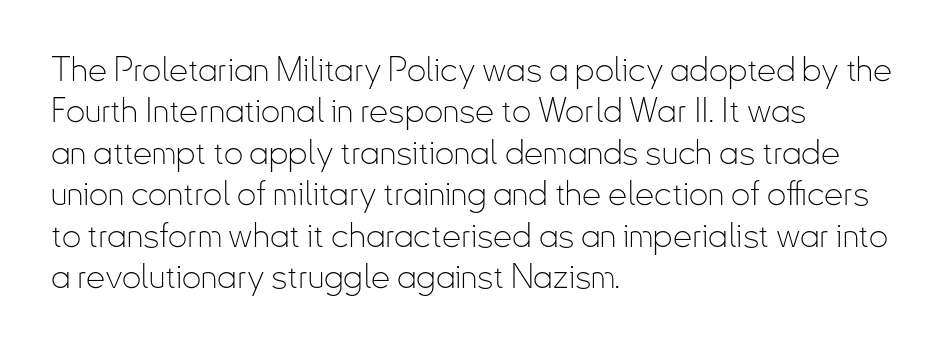
{"serif": "no", "italic": "no", "bold": "no", "weight": "thin", "width": "condensed", "stroke_contrast": "low", "x_height": "small", "monospaced": "no", "underline": "no", "align": "left", "line_spacing_ratio": 1.22, "letter_spacing": "normal", "letter_spacing_em": 0.0, "glyph_px": 34}
